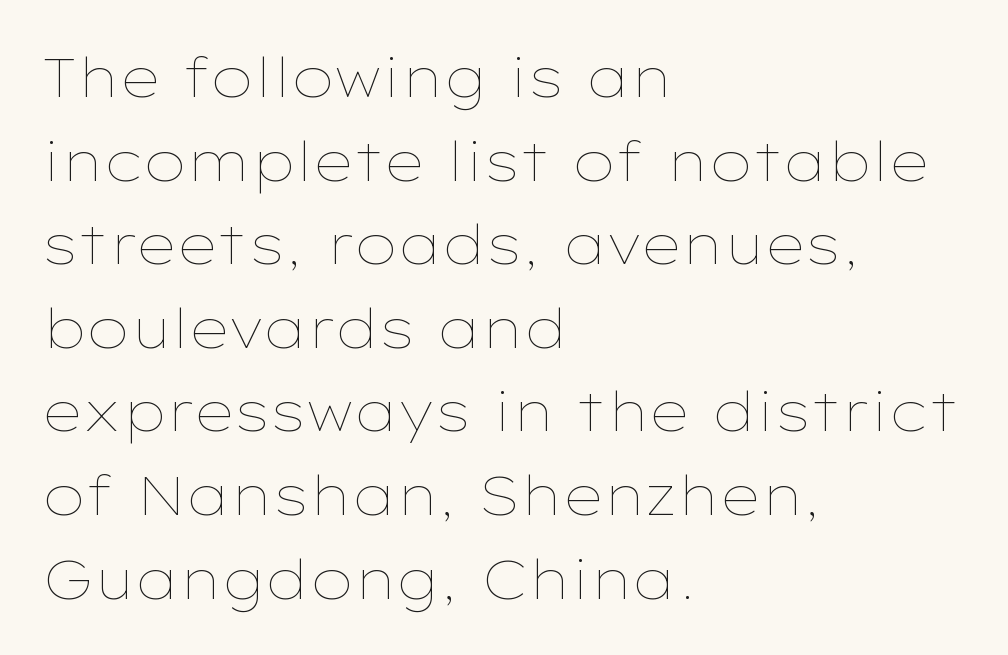
Q: Is the text bold? A: No.
Q: Is the text italic (slanted)? A: No, it is upright.
Q: Is the text underlined? A: No.
Q: How is the paragraph aligned? A: Left-aligned.
Q: Is the spacing between letters normal or unusually wide? A: Normal.
Q: Is the spacing between lines tight, normal or loose? A: Normal.
Q: Width (condensed, normal, or wide)? A: Wide.
Q: Stroke contrast? A: Low.
Q: x-height? A: Medium.
Q: Monospaced? A: No.
